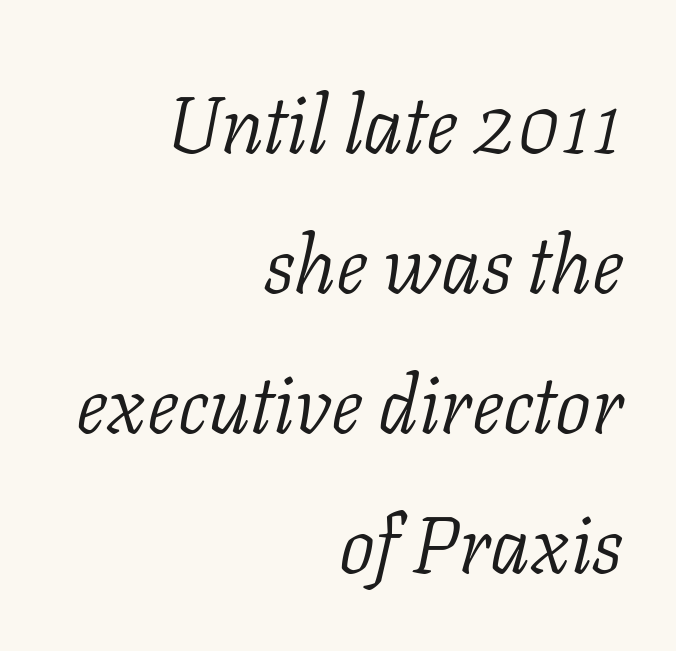
{"serif": "yes", "italic": "yes", "lean": "right", "slant_degrees": 11, "bold": "no", "weight": "light", "width": "normal", "stroke_contrast": "low", "x_height": "medium", "monospaced": "no", "underline": "no", "align": "right", "line_spacing_ratio": 1.75, "letter_spacing": "normal", "letter_spacing_em": 0.0, "glyph_px": 80}
